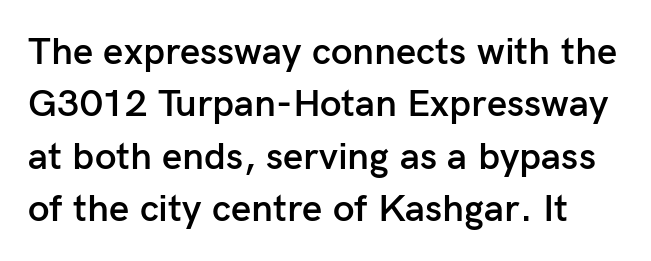
Any mark beneath the type? The region is blank. A typesetter would label this face a sans. If you drew a line through each stem, it would be perfectly vertical. Set as a demibold, roughly 600 on the weight scale.
